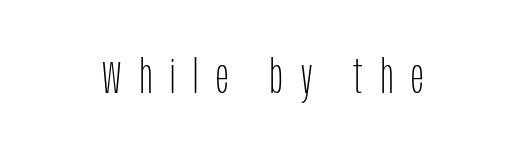
Q: Is the text bold? A: No.
Q: Is the text italic (slanted)? A: No, it is upright.
Q: Is the typeface a serif or a sans-serif typeface? A: Sans-serif.
Q: Is the text underlined? A: No.
Q: Is the spacing between letters normal or unusually wide? A: Unusually wide.
Q: Width (condensed, normal, or wide)? A: Condensed.
Q: Stroke contrast? A: Low.
Q: x-height? A: Large.
Q: Monospaced? A: No.
